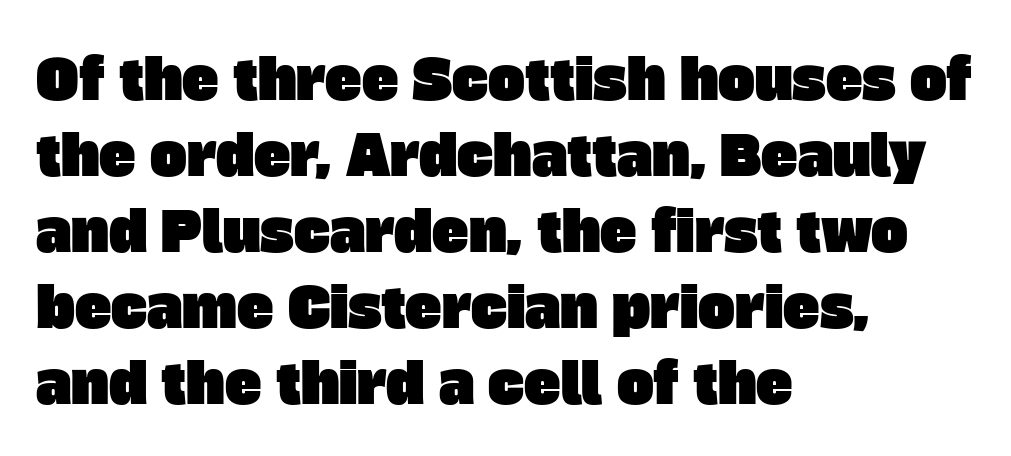
The image shows 55 px sans-serif type; set left-aligned, normal line spacing (1.38x), normal letter spacing, not underlined; low stroke contrast and a large x-height.
